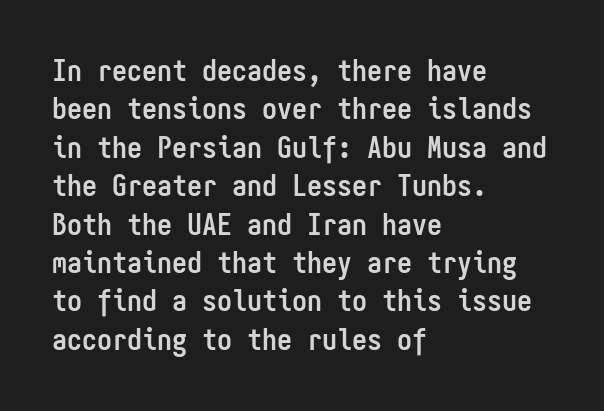
Q: Is the text bold? A: Yes.
Q: Is the text italic (slanted)? A: No, it is upright.
Q: Is the typeface a serif or a sans-serif typeface? A: Sans-serif.
Q: Is the text underlined? A: No.
Q: How is the paragraph aligned? A: Left-aligned.
Q: Is the spacing between letters normal or unusually wide? A: Normal.
Q: Is the spacing between lines tight, normal or loose? A: Normal.
Q: Width (condensed, normal, or wide)? A: Condensed.
Q: Stroke contrast? A: Low.
Q: x-height? A: Medium.
Q: Monospaced? A: Yes.
